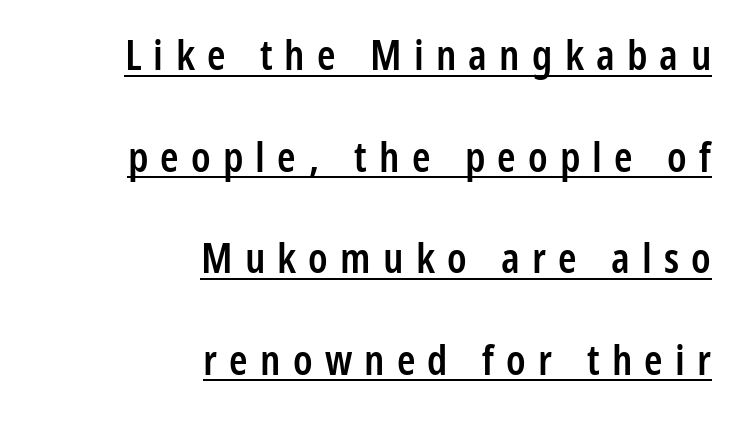
{"serif": "no", "italic": "no", "bold": "semi", "weight": "semibold", "width": "condensed", "stroke_contrast": "low", "x_height": "medium", "monospaced": "no", "underline": "yes", "align": "right", "line_spacing": "loose", "line_spacing_ratio": 2.42, "letter_spacing": "wide", "letter_spacing_em": 0.29, "glyph_px": 42}
